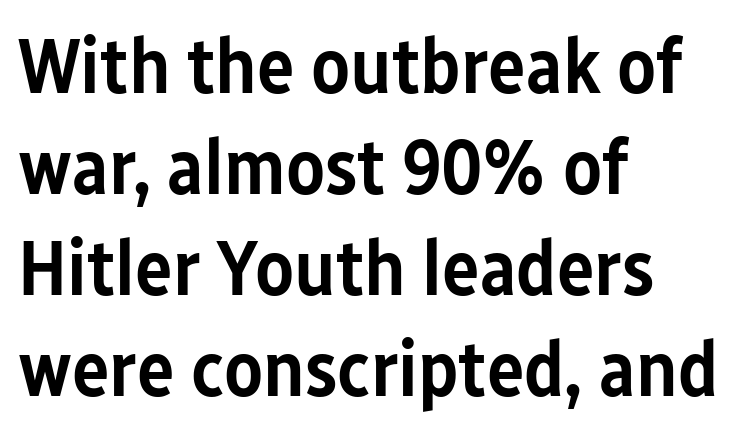
Look at the stroke-to-counter ratio: somewhat heavy, a semibold. The line texture is even and compact thanks to regular tracking. A roman cut, with each character standing at attention. Do the characters align in a grid? No, the font is proportional. If you measured baseline to baseline, you'd find a middling distance. Descenders hang freely into open space.
